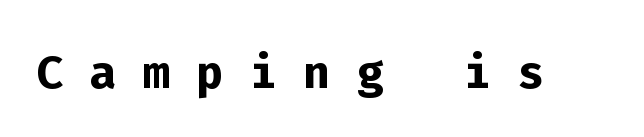
{"serif": "no", "italic": "no", "bold": "yes", "weight": "semibold", "width": "normal", "stroke_contrast": "low", "x_height": "medium", "monospaced": "yes", "underline": "no", "letter_spacing": "wide", "letter_spacing_em": 0.41, "glyph_px": 64}
